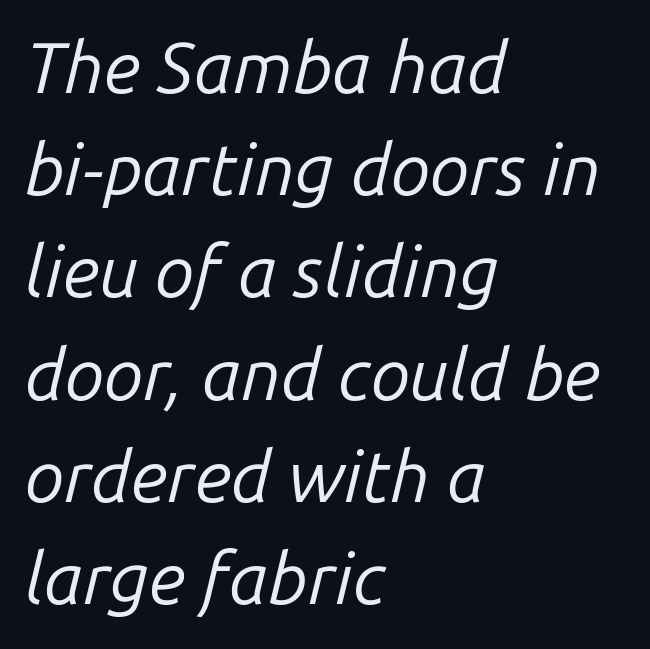
Q: Is the text bold? A: No.
Q: Is the text italic (slanted)? A: Yes, it leans right by about 14 degrees.
Q: Is the text underlined? A: No.
Q: How is the paragraph aligned? A: Left-aligned.
Q: Is the spacing between letters normal or unusually wide? A: Normal.
Q: Is the spacing between lines tight, normal or loose? A: Normal.
Q: Width (condensed, normal, or wide)? A: Normal.
Q: Stroke contrast? A: Low.
Q: x-height? A: Medium.
Q: Monospaced? A: No.
